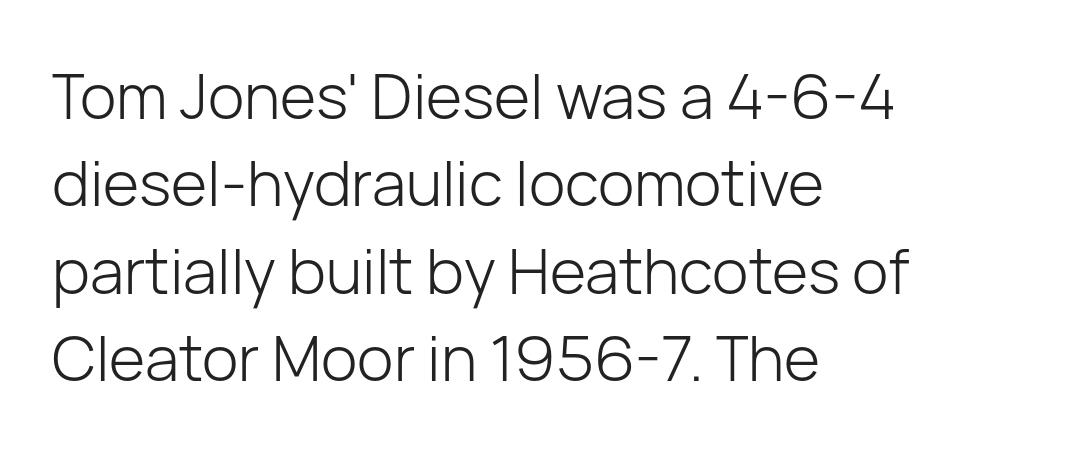
The image shows 62 px light sans-serif type, upright; set left-aligned, normal line spacing (1.41x), normal letter spacing, not underlined; low stroke contrast and a medium x-height.
